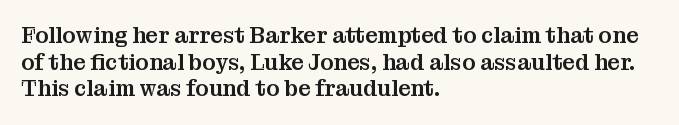
A student would call this left alignment; a typographer would say flush left, rag right. Nobody touched the tracking dial on this one. Tall strokes in this sample are plumb rather than angled. Descenders are the only things crossing below the line.
